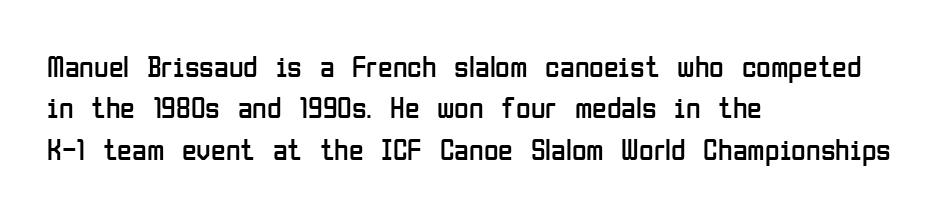
A typesetter would call this proportional, since set widths differ per character. Regarding serifs, this sample does without them. Visually the block forms a straight wall on the left and a jagged coastline on the right. Each row of text sits above clean, open space.
